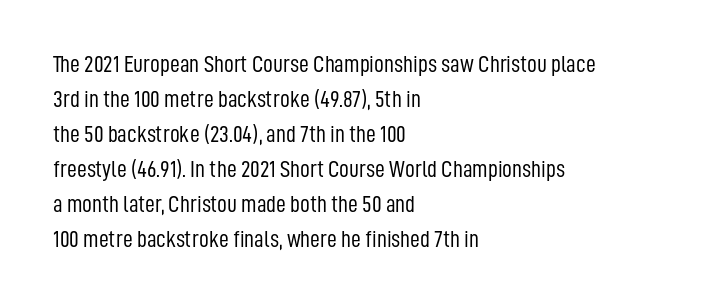
Q: Is the text bold? A: No.
Q: Is the text italic (slanted)? A: No, it is upright.
Q: Is the text underlined? A: No.
Q: How is the paragraph aligned? A: Left-aligned.
Q: Is the spacing between letters normal or unusually wide? A: Normal.
Q: Is the spacing between lines tight, normal or loose? A: Normal.
